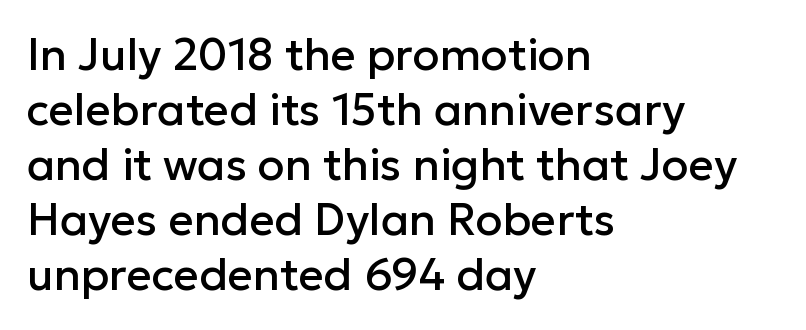
The image shows 44 px sans-serif type, upright; set left-aligned, normal line spacing (1.25x), normal letter spacing, not underlined; low stroke contrast and a medium x-height.
